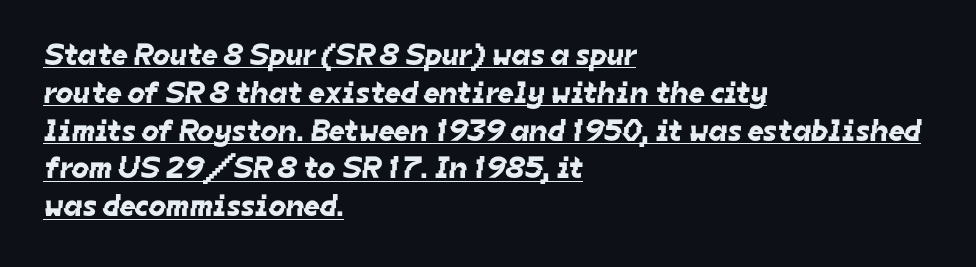
Q: Is the typeface a serif or a sans-serif typeface? A: Sans-serif.
Q: Is the text underlined? A: Yes.
Q: How is the paragraph aligned? A: Left-aligned.
Q: Is the spacing between letters normal or unusually wide? A: Normal.
Q: Width (condensed, normal, or wide)? A: Normal.
Q: Stroke contrast? A: Low.
Q: x-height? A: Medium.
Q: Monospaced? A: No.
